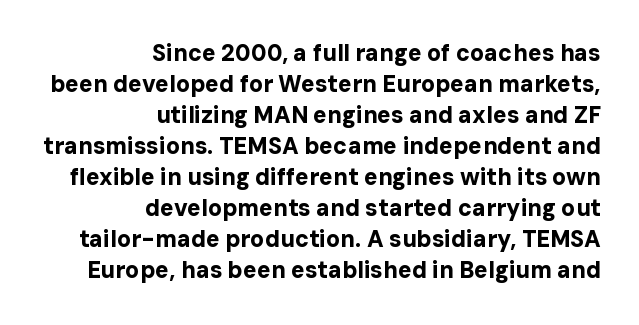
The passage shown is not underscored anywhere. Students, this is bold: see how much ink each stroke carries. Evenly set lines give the paragraph a standard silhouette. The letters sit at their default tracking, neither squeezed nor spread.
